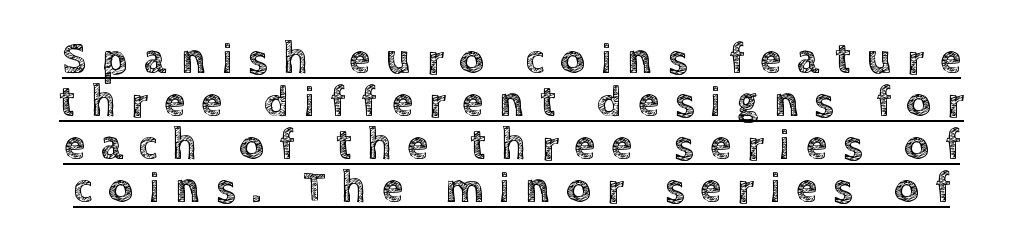
The image shows 43 px text type, upright; set tight line spacing (1.0x), unusually wide letter spacing (+0.37 em), underlined; a large x-height.
